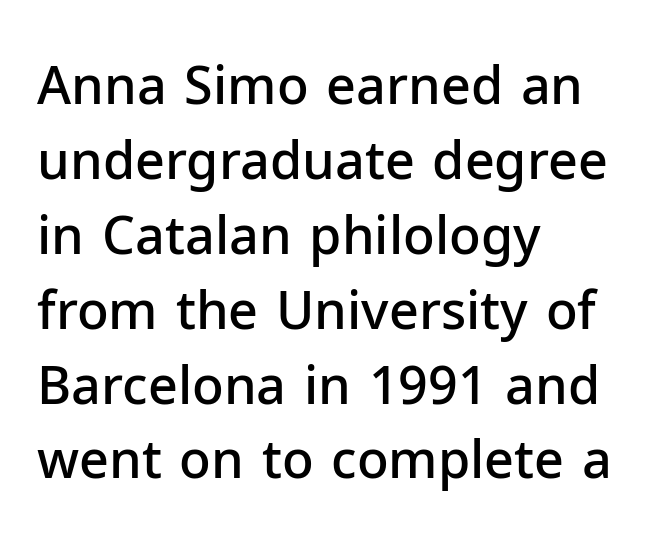
The image shows 52 px semibold sans-serif type, upright; set left-aligned, normal line spacing (1.44x), normal letter spacing, not underlined; low stroke contrast and a medium x-height.
